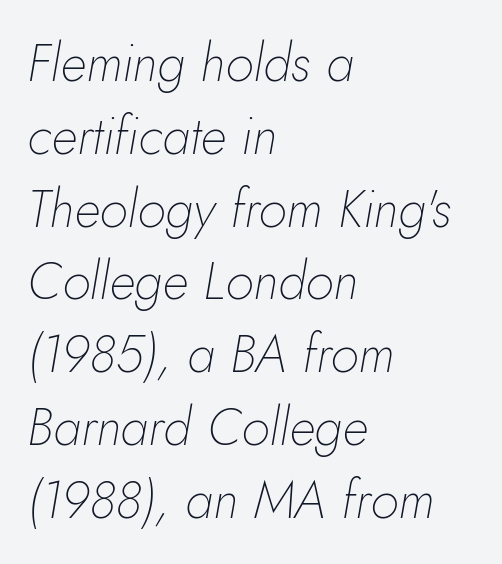
Q: Is the text bold? A: No.
Q: Is the text italic (slanted)? A: Yes, it leans right by about 10 degrees.
Q: Is the text underlined? A: No.
Q: How is the paragraph aligned? A: Left-aligned.
Q: Is the spacing between letters normal or unusually wide? A: Normal.
Q: Is the spacing between lines tight, normal or loose? A: Normal.
Q: Width (condensed, normal, or wide)? A: Normal.
Q: Stroke contrast? A: Low.
Q: x-height? A: Small.
Q: Monospaced? A: No.
